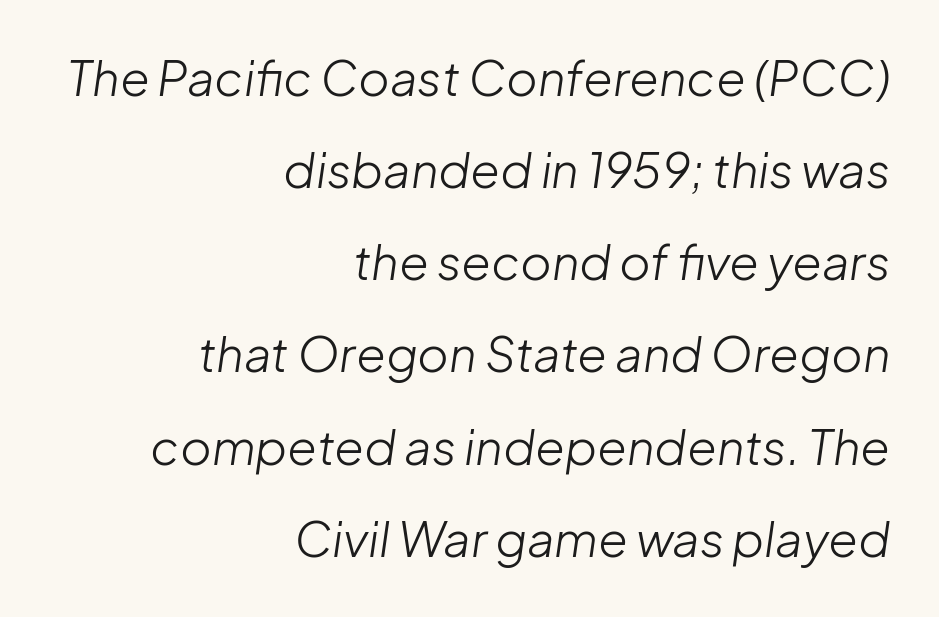
{"italic": "yes", "lean": "right", "slant_degrees": 8, "bold": "no", "weight": "light", "width": "normal", "stroke_contrast": "low", "x_height": "medium", "monospaced": "no", "underline": "no", "align": "right", "line_spacing": "loose", "line_spacing_ratio": 1.92, "letter_spacing": "normal", "letter_spacing_em": 0.0, "glyph_px": 48}
